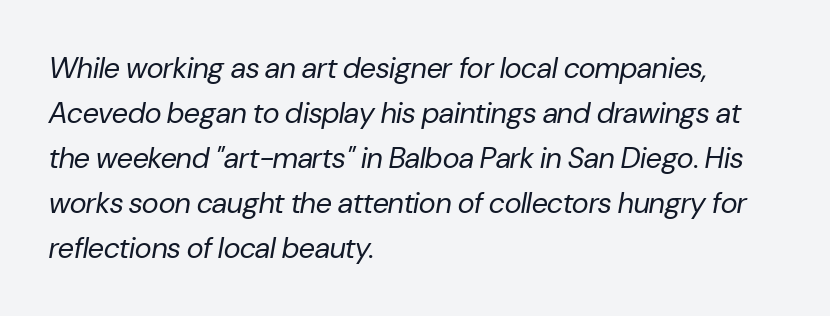
Q: Is the text bold? A: No.
Q: Is the text italic (slanted)? A: Yes, it leans right by about 10 degrees.
Q: Is the text underlined? A: No.
Q: How is the paragraph aligned? A: Left-aligned.
Q: Is the spacing between letters normal or unusually wide? A: Normal.
Q: Is the spacing between lines tight, normal or loose? A: Normal.
Q: Width (condensed, normal, or wide)? A: Normal.
Q: Stroke contrast? A: Low.
Q: x-height? A: Medium.
Q: Monospaced? A: No.
